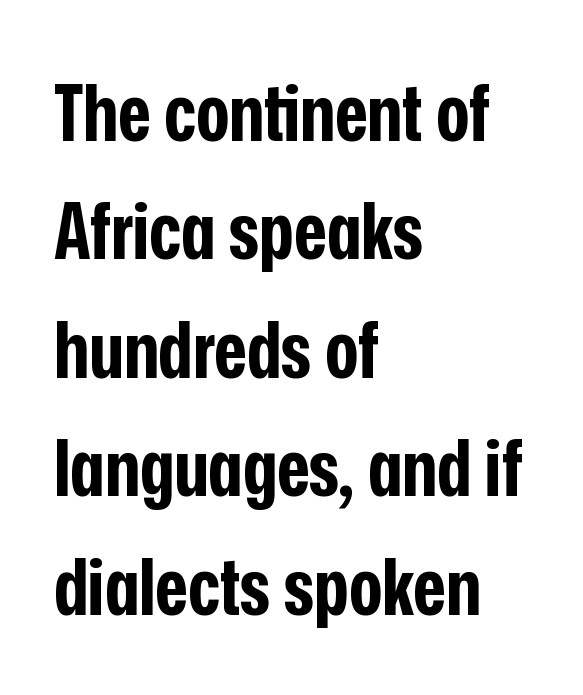
Character widths vary here, with narrow letters taking less room than wide ones. The lettering holds an erect, upright posture throughout. Standard letterfit; no display-style spreading of the glyphs. What kind of face is this? One without serifs — a sans.
